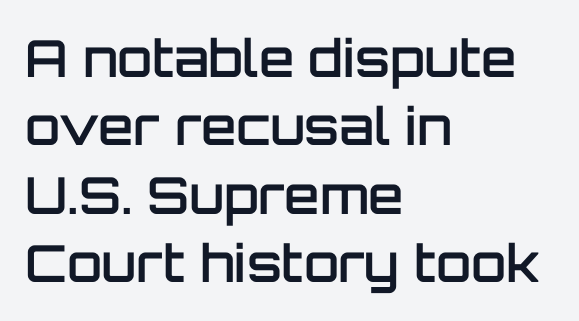
{"serif": "no", "italic": "no", "bold": "semi", "weight": "semibold", "width": "normal", "stroke_contrast": "low", "x_height": "large", "monospaced": "no", "underline": "no", "align": "left", "line_spacing": "normal", "line_spacing_ratio": 1.34, "letter_spacing": "normal", "letter_spacing_em": 0.0, "glyph_px": 51}
